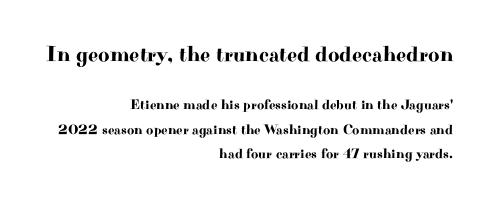
Q: Is the text italic (slanted)? A: No, it is upright.
Q: Is the text underlined? A: No.
Q: How is the paragraph aligned? A: Right-aligned.
Q: Is the spacing between letters normal or unusually wide? A: Normal.
Q: Which block of text is set in a larger size, the first (top) or the second (bottom)? A: The first (top) one.
